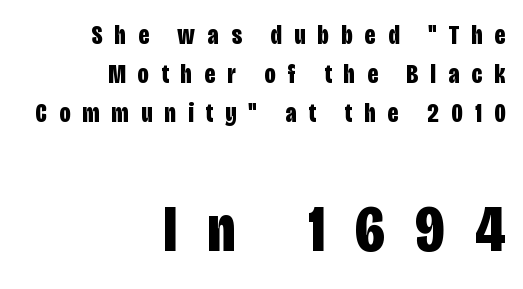
Lines of text with bare space underneath. The rendering inserts visible extra space after every character. Right-aligned paragraph, ragged on the left. Regarding leading, the lines here are spaced in the standard way. Rendered with straight, roman letterforms. What weight is shown? A full bold with thick strokes.
